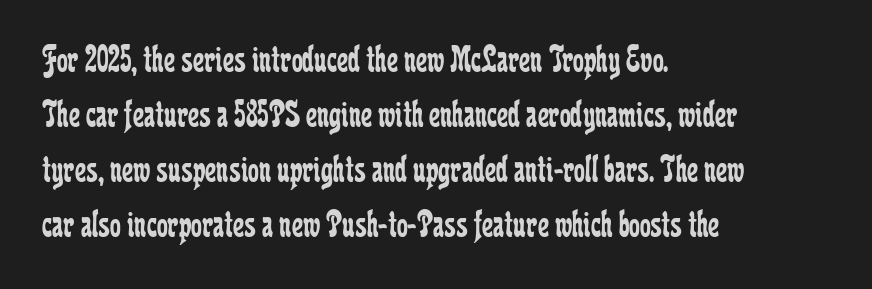
Q: Is the text bold? A: No.
Q: Is the text italic (slanted)? A: No, it is upright.
Q: Is the typeface a serif or a sans-serif typeface? A: Serif.
Q: Is the text underlined? A: No.
Q: How is the paragraph aligned? A: Left-aligned.
Q: Is the spacing between letters normal or unusually wide? A: Normal.
Q: Is the spacing between lines tight, normal or loose? A: Normal.
Q: Width (condensed, normal, or wide)? A: Condensed.
Q: Stroke contrast? A: Low.
Q: x-height? A: Medium.
Q: Monospaced? A: No.
